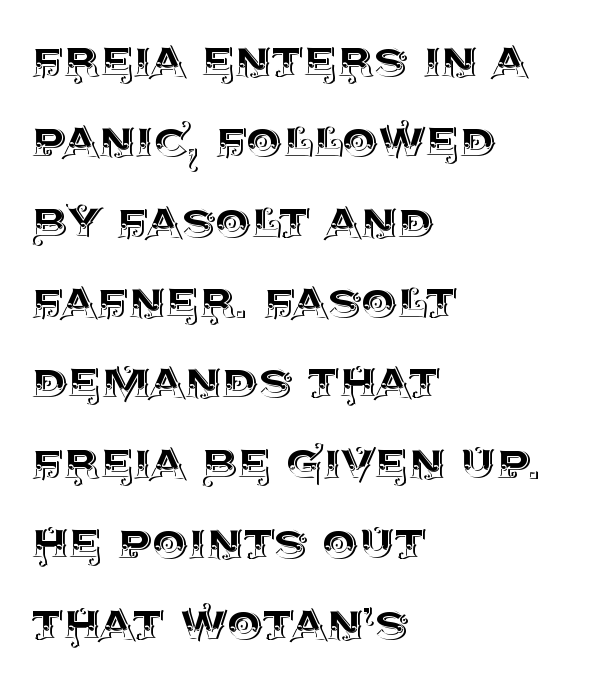
{"italic": "no", "width": "normal", "x_height": "large", "monospaced": "no", "underline": "no", "align": "left", "line_spacing": "normal", "line_spacing_ratio": 1.41, "letter_spacing": "normal", "letter_spacing_em": 0.0, "glyph_px": 57}
